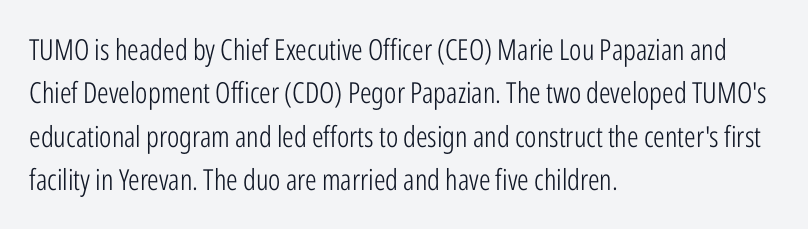
{"serif": "no", "italic": "no", "bold": "no", "weight": "light", "width": "condensed", "stroke_contrast": "low", "x_height": "medium", "monospaced": "no", "underline": "no", "align": "left", "line_spacing": "normal", "line_spacing_ratio": 1.5, "letter_spacing": "normal", "letter_spacing_em": 0.0, "glyph_px": 29}
